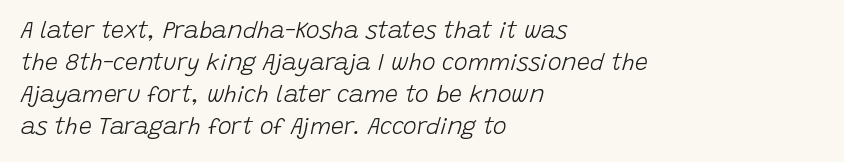
Q: Is the text bold? A: No.
Q: Is the text italic (slanted)? A: Yes, it leans right by about 15 degrees.
Q: Is the text underlined? A: No.
Q: How is the paragraph aligned? A: Left-aligned.
Q: Is the spacing between letters normal or unusually wide? A: Normal.
Q: Is the spacing between lines tight, normal or loose? A: Normal.
